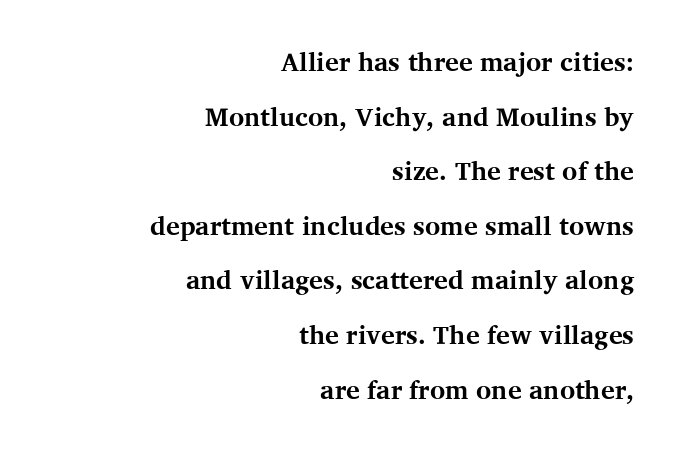
Notice how the stems are strictly vertical — no italics here. This sample is right-justified, so line beginnings fall wherever the words allow. Type without underlining. Spacing between characters is what you'd get straight out of the box. The strokes are fattened all the way to bold. Is there much room between lines? Yes — plenty of vertical air separates them.
